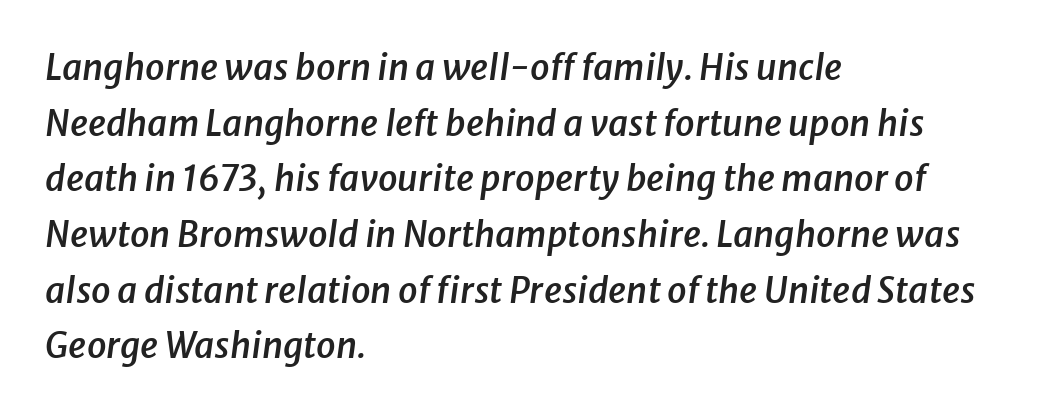
This sample uses plain, unmodified letter spacing. Leftover space on each line is placed entirely after the last word. You can tell it's italic because the verticals aren't actually vertical. Whoever set this chose a conventional vertical rhythm. Spacing verdict: proportional, widths tailored to each character.
